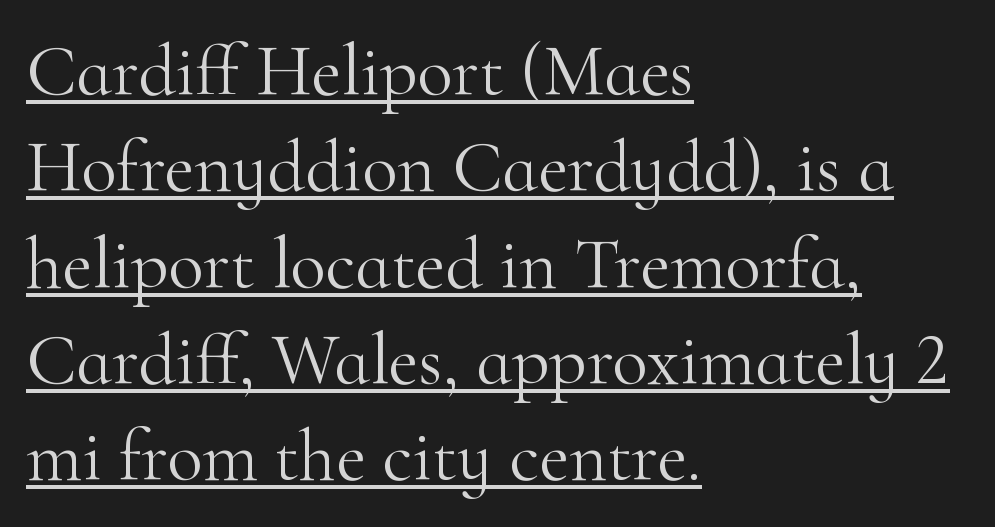
{"serif": "yes", "italic": "no", "bold": "no", "weight": "light", "width": "normal", "stroke_contrast": "high", "x_height": "small", "monospaced": "no", "underline": "yes", "align": "left", "line_spacing": "normal", "line_spacing_ratio": 1.32, "letter_spacing": "normal", "letter_spacing_em": 0.0, "glyph_px": 73}
